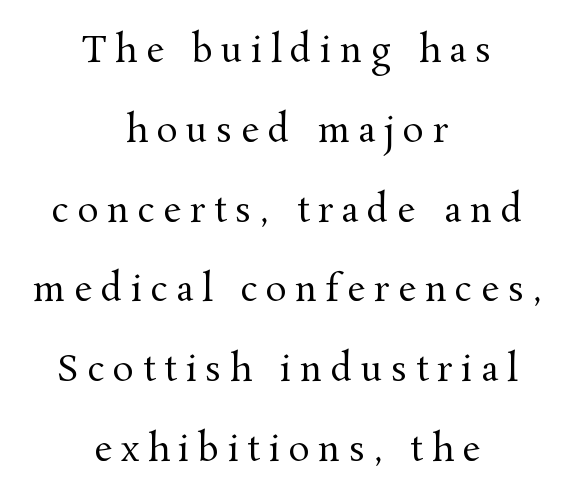
The image shows 35 px regular-weight serif type, upright; set centered, loose line spacing (2.28x), unusually wide letter spacing (+0.25 em), not underlined; medium stroke contrast and a medium x-height.
